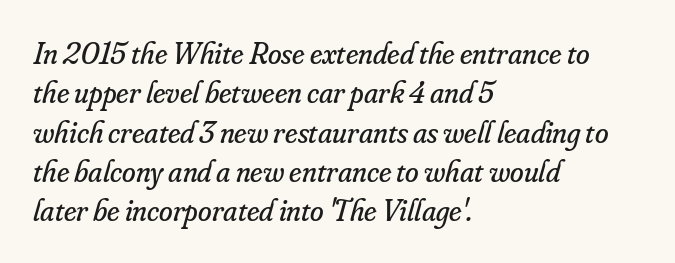
The typography opts for an oblique posture over an upright one. The specimen omits any rule beneath the text block's lines. Stem width sits at or under what a default text font uses. Quick note: interline space is typical. The face used here is rendered with its standard letterfit.
